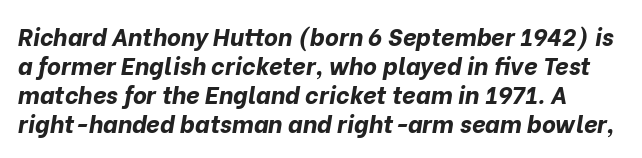
The image shows 24 px bold type, italic (leaning right); set line spacing 1.21x, normal letter spacing, not underlined.
